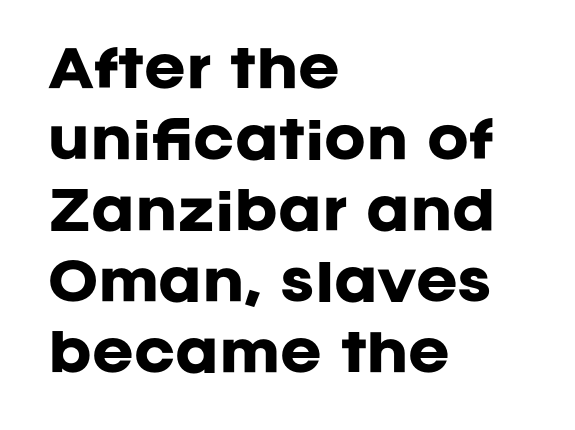
{"serif": "no", "italic": "no", "bold": "yes", "weight": "heavy", "width": "normal", "stroke_contrast": "low", "x_height": "large", "monospaced": "no", "underline": "no", "align": "left", "line_spacing": "normal", "line_spacing_ratio": 1.42, "letter_spacing": "normal", "letter_spacing_em": 0.0, "glyph_px": 50}
